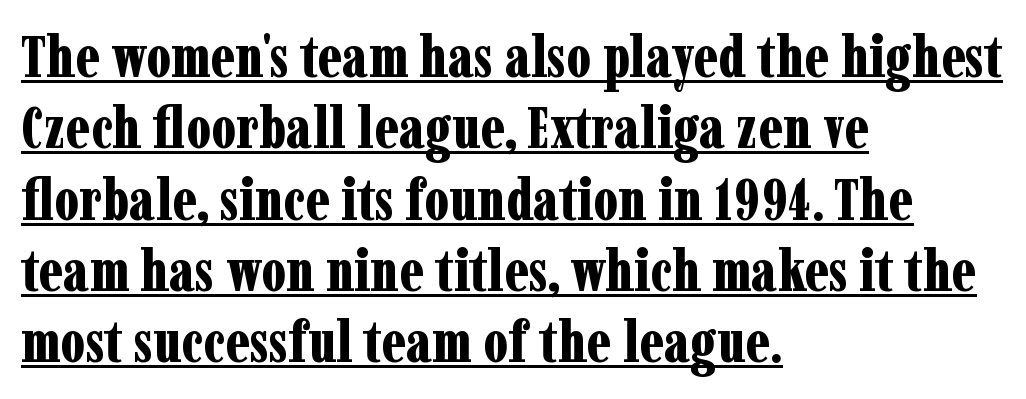
The image shows 58 px bold, condensed serif type, upright; set left-aligned, line spacing 1.23x, normal letter spacing, underlined; low stroke contrast and a medium x-height.
